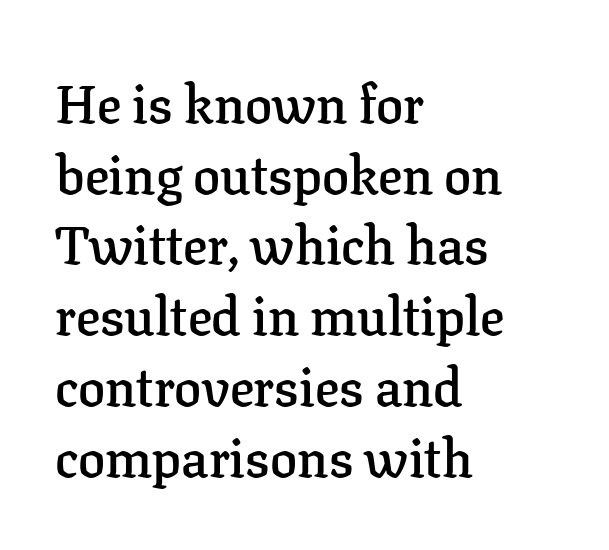
{"serif": "yes", "italic": "no", "bold": "semi", "weight": "semibold", "width": "normal", "stroke_contrast": "low", "x_height": "medium", "monospaced": "no", "underline": "no", "align": "left", "line_spacing": "normal", "line_spacing_ratio": 1.31, "letter_spacing": "normal", "letter_spacing_em": 0.0, "glyph_px": 54}
